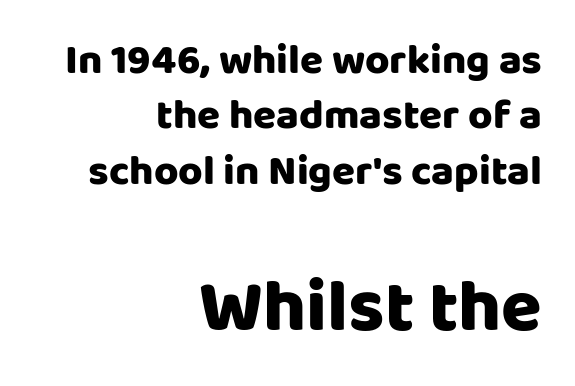
The image shows 74 px sans-serif type, upright; set right-aligned, normal line spacing (1.32x), normal letter spacing, not underlined; the second (bottom) block is 1.76x larger; low stroke contrast and a large x-height.
